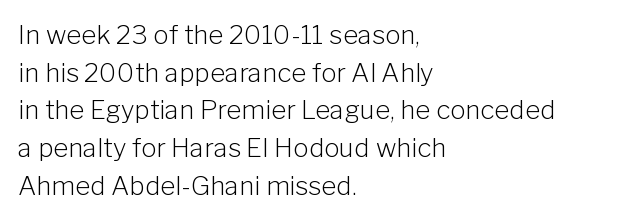
{"italic": "no", "bold": "no", "underline": "no", "align": "left", "line_spacing": "normal", "line_spacing_ratio": 1.45, "letter_spacing": "normal", "letter_spacing_em": 0.0, "glyph_px": 26}
